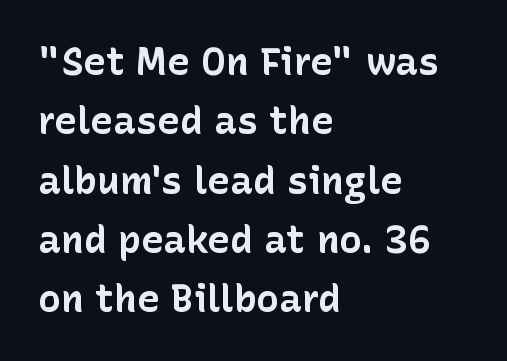
The image shows 38 px bold sans-serif type, upright; set left-aligned, normal line spacing (1.56x), normal letter spacing, not underlined; low stroke contrast and a medium x-height.
